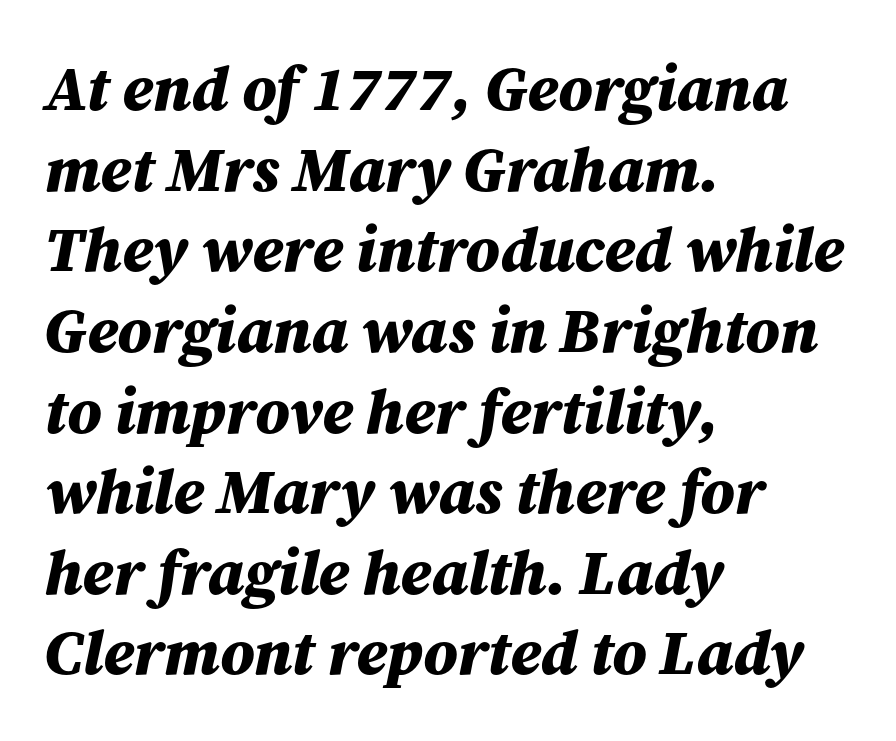
Q: Is the text bold? A: Yes.
Q: Is the text italic (slanted)? A: Yes, it leans right by about 12 degrees.
Q: Is the text underlined? A: No.
Q: How is the paragraph aligned? A: Left-aligned.
Q: Is the spacing between letters normal or unusually wide? A: Normal.
Q: Is the spacing between lines tight, normal or loose? A: Normal.
Q: Width (condensed, normal, or wide)? A: Normal.
Q: Stroke contrast? A: Medium.
Q: x-height? A: Medium.
Q: Monospaced? A: No.
